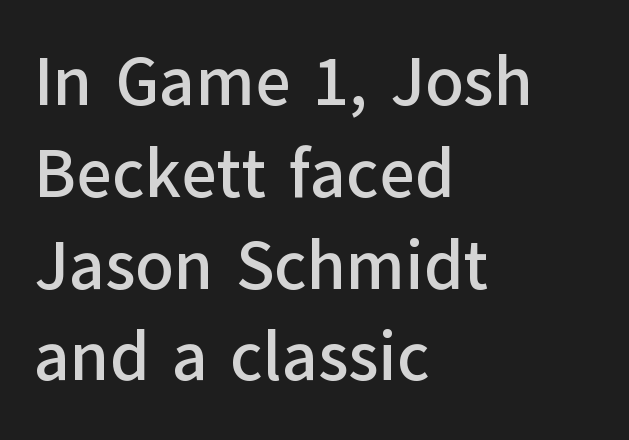
{"serif": "no", "italic": "no", "width": "normal", "stroke_contrast": "low", "x_height": "medium", "monospaced": "no", "underline": "no", "align": "left", "line_spacing": "normal", "line_spacing_ratio": 1.33, "letter_spacing": "normal", "letter_spacing_em": 0.0, "glyph_px": 69}
